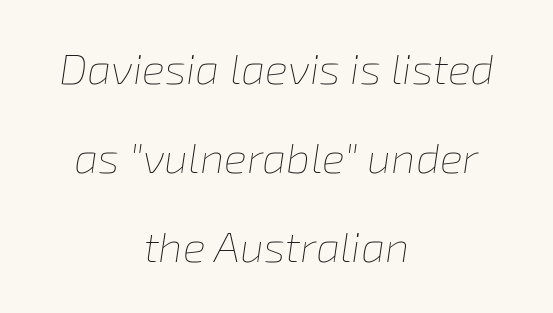
The image shows 43 px thin type, italic (leaning right); set centered, loose line spacing (2.07x), normal letter spacing, not underlined; low stroke contrast and a medium x-height.
